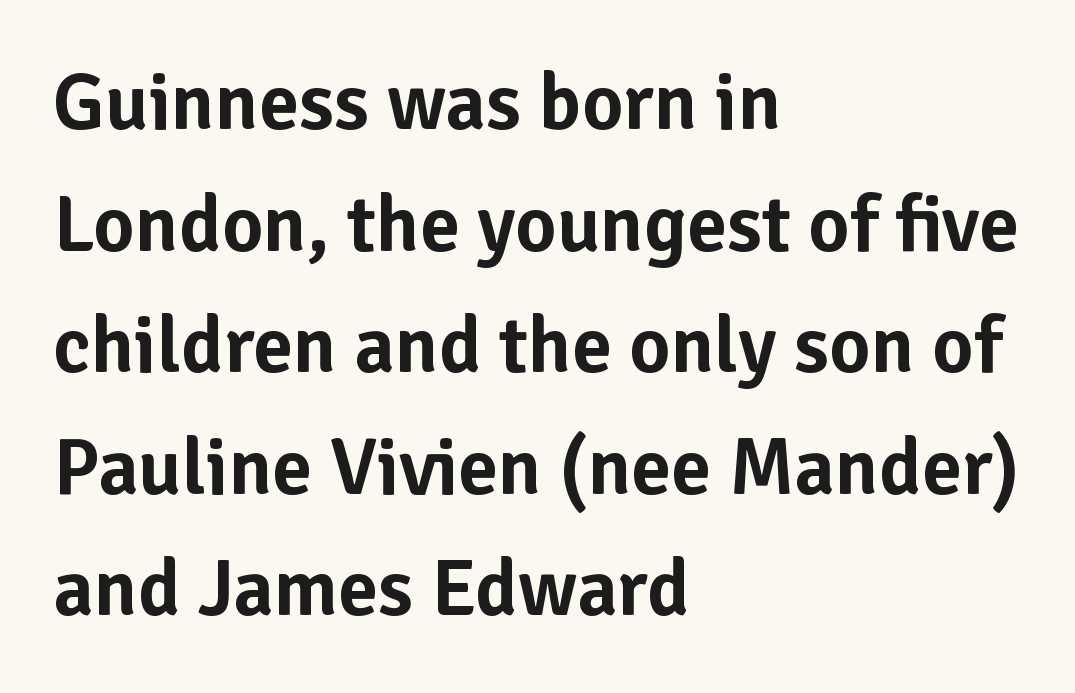
{"serif": "no", "italic": "no", "width": "normal", "stroke_contrast": "low", "x_height": "medium", "monospaced": "no", "underline": "no", "align": "left", "line_spacing": "normal", "line_spacing_ratio": 1.52, "letter_spacing": "normal", "letter_spacing_em": 0.0, "glyph_px": 80}
